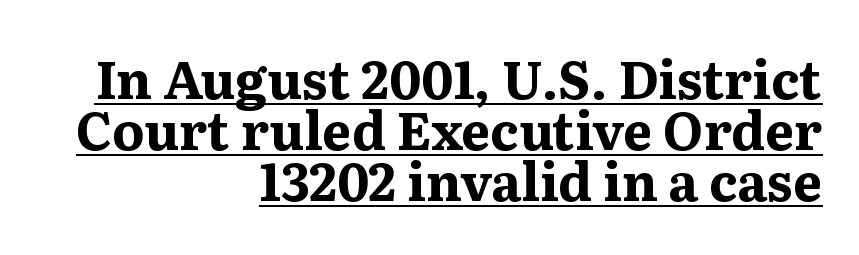
The image shows 52 px bold serif type, upright; set right-aligned, tight line spacing (0.98x), normal letter spacing, underlined; medium stroke contrast and a medium x-height.
